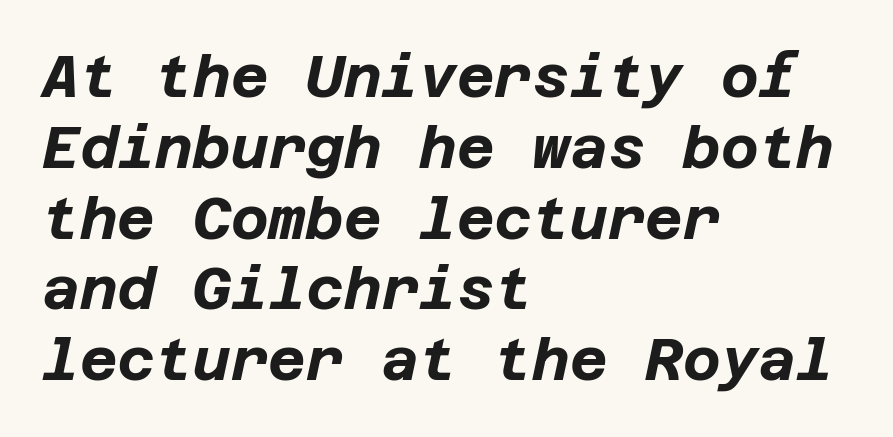
{"italic": "yes", "lean": "right", "slant_degrees": 12, "bold": "yes", "weight": "bold", "width": "normal", "stroke_contrast": "low", "x_height": "large", "underline": "no", "align": "left", "line_spacing_ratio": 1.22, "letter_spacing": "normal", "letter_spacing_em": 0.0, "glyph_px": 58}
